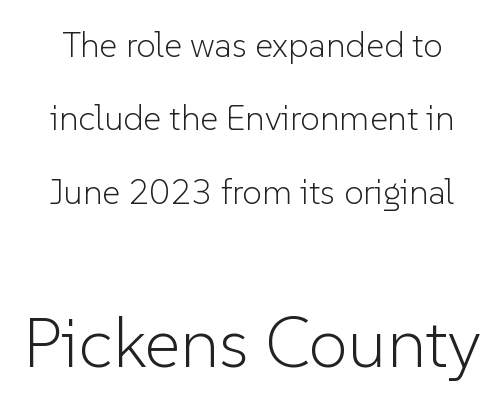
{"serif": "no", "italic": "no", "bold": "no", "weight": "light", "width": "normal", "stroke_contrast": "low", "x_height": "medium", "monospaced": "no", "underline": "no", "line_spacing": "loose", "line_spacing_ratio": 2.1, "letter_spacing": "normal", "letter_spacing_em": 0.0, "larger_block": "second", "size_ratio": 2.0, "glyph_px": 70}
